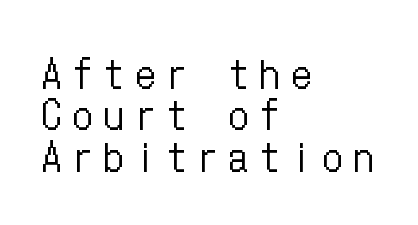
{"italic": "no", "bold": "no", "weight": "regular", "width": "condensed", "stroke_contrast": "low", "x_height": "medium", "underline": "no", "align": "left", "line_spacing": "tight", "line_spacing_ratio": 1.06, "letter_spacing": "wide", "letter_spacing_em": 0.3, "glyph_px": 39}
